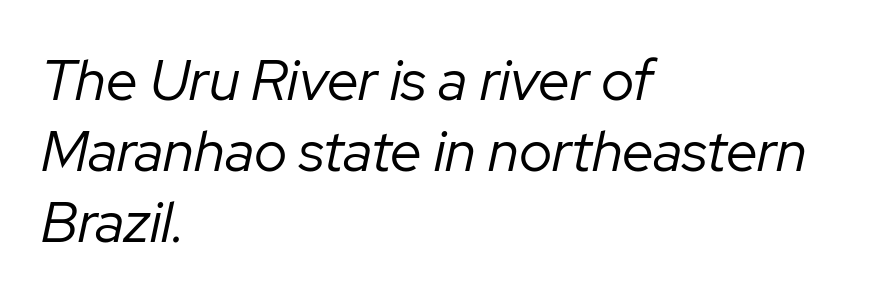
{"italic": "yes", "lean": "right", "slant_degrees": 12, "bold": "no", "weight": "regular", "width": "normal", "stroke_contrast": "low", "x_height": "medium", "monospaced": "no", "underline": "no", "align": "left", "line_spacing": "normal", "line_spacing_ratio": 1.25, "letter_spacing": "normal", "letter_spacing_em": 0.0, "glyph_px": 57}
